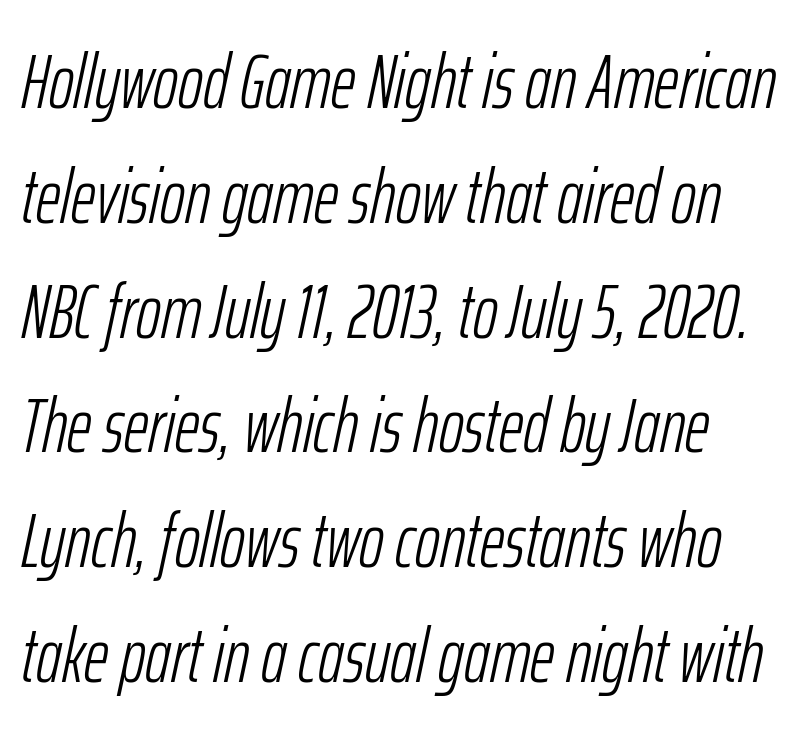
The image shows 76 px light, condensed type, italic (leaning right); set left-aligned, normal line spacing (1.51x), normal letter spacing, not underlined; low stroke contrast and a medium x-height.
